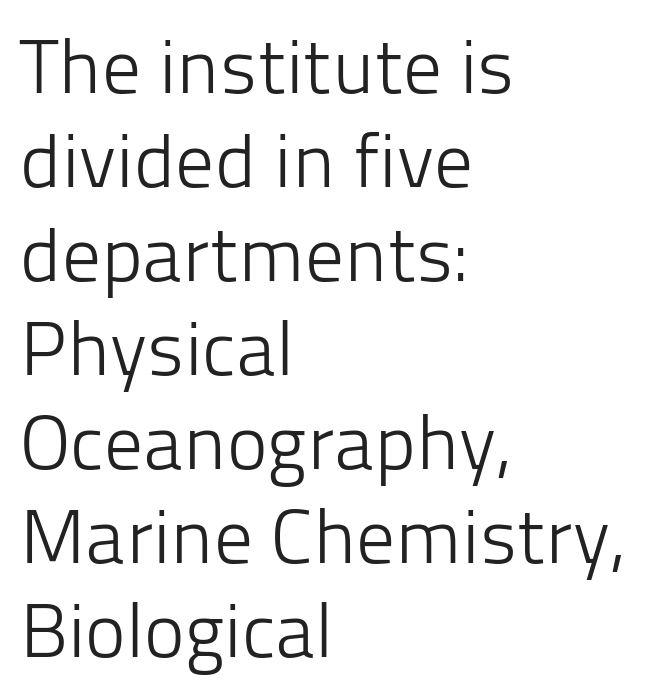
The image shows 77 px light sans-serif type, upright; set left-aligned, line spacing 1.22x, normal letter spacing, not underlined; low stroke contrast and a medium x-height.
